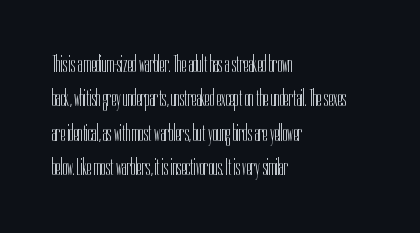
{"italic": "no", "bold": "no", "underline": "no", "align": "left", "line_spacing": "normal", "line_spacing_ratio": 1.5, "letter_spacing": "normal", "letter_spacing_em": 0.0, "glyph_px": 23}
